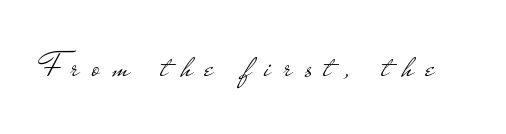
{"serif": "no", "bold": "no", "weight": "light", "width": "wide", "stroke_contrast": "low", "x_height": "small", "monospaced": "no", "underline": "no", "letter_spacing": "wide", "letter_spacing_em": 0.35, "glyph_px": 36}
